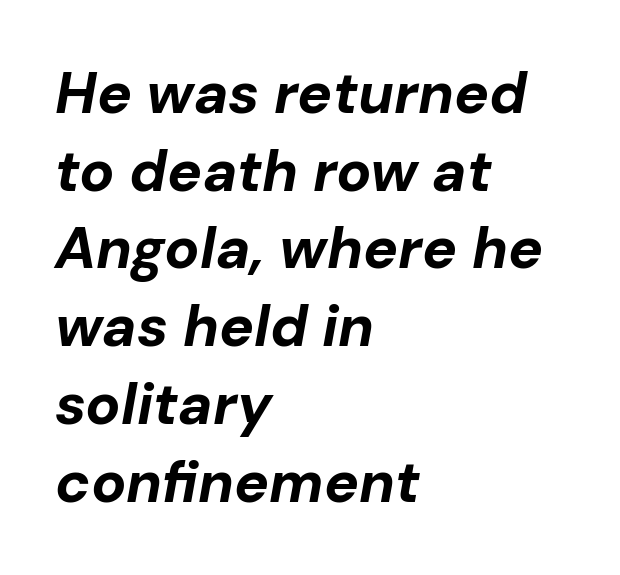
{"italic": "yes", "lean": "right", "slant_degrees": 10, "bold": "yes", "weight": "bold", "width": "normal", "stroke_contrast": "low", "x_height": "medium", "monospaced": "no", "underline": "no", "align": "left", "line_spacing": "normal", "line_spacing_ratio": 1.34, "letter_spacing": "normal", "letter_spacing_em": 0.0, "glyph_px": 58}
